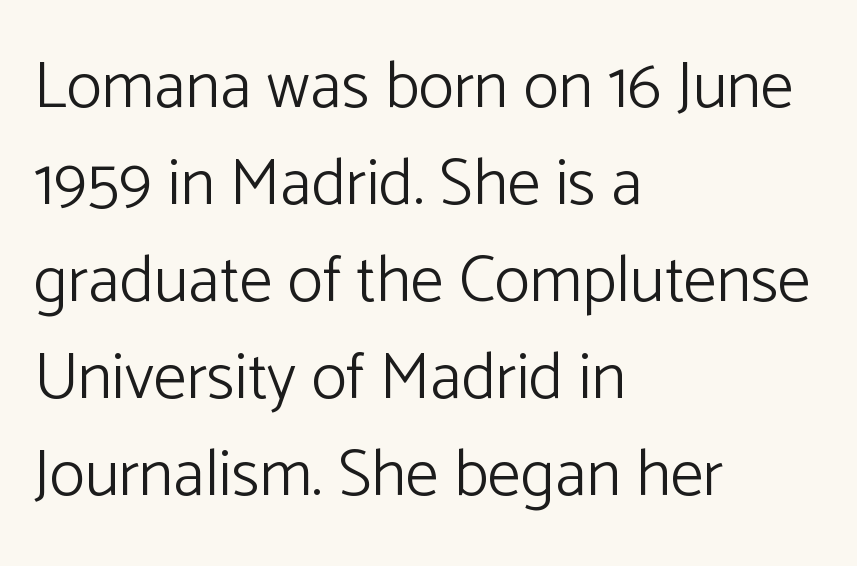
The image shows 66 px light sans-serif type, upright; set left-aligned, normal line spacing (1.47x), normal letter spacing, not underlined; low stroke contrast and a medium x-height.
